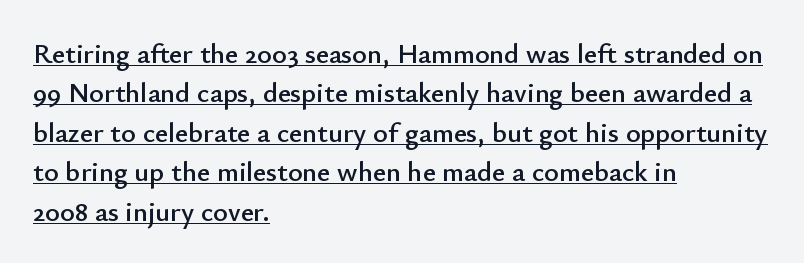
The image shows 28 px sans-serif type, upright; set left-aligned, normal line spacing (1.41x), normal letter spacing, underlined; low stroke contrast and a small x-height.
